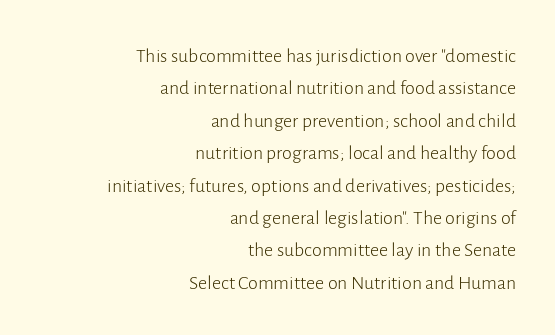
Descenders hang freely into open space. You can tell it's not italic because the verticals are truly vertical. If you drew a ruler down the right edge, every line would touch it. Reading down the column, the eye jumps a familiar distance to each next line. The letters sit at their default tracking, neither squeezed nor spread.
